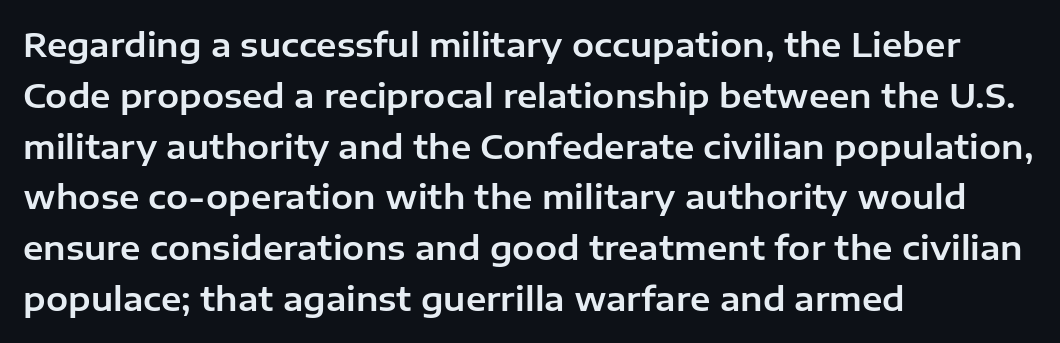
The image shows 33 px sans-serif type, upright; set left-aligned, normal line spacing (1.54x), normal letter spacing, not underlined; low stroke contrast and a medium x-height.
